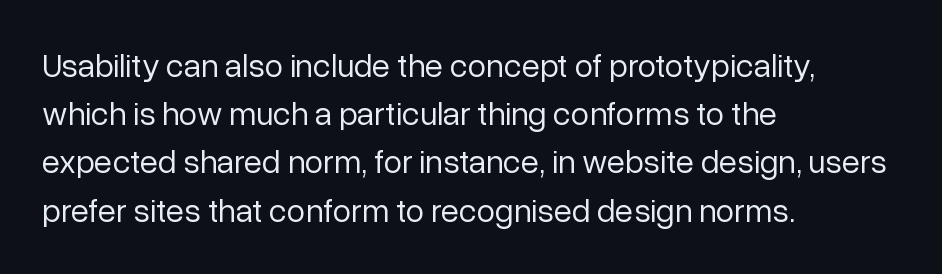
Q: Is the text bold? A: No.
Q: Is the text italic (slanted)? A: No, it is upright.
Q: Is the typeface a serif or a sans-serif typeface? A: Sans-serif.
Q: Is the text underlined? A: No.
Q: How is the paragraph aligned? A: Left-aligned.
Q: Is the spacing between letters normal or unusually wide? A: Normal.
Q: Is the spacing between lines tight, normal or loose? A: Normal.
Q: Width (condensed, normal, or wide)? A: Normal.
Q: Stroke contrast? A: Low.
Q: x-height? A: Medium.
Q: Monospaced? A: No.
